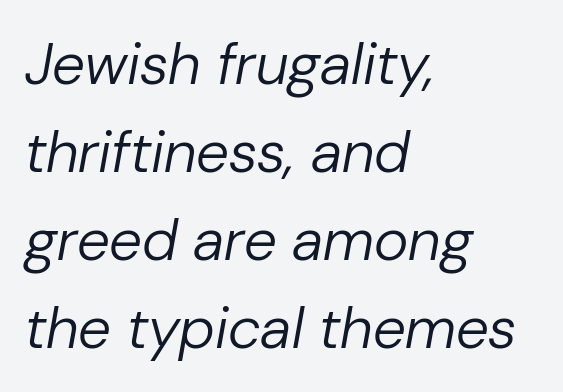
Q: Is the text bold? A: No.
Q: Is the text italic (slanted)? A: Yes, it leans right by about 10 degrees.
Q: Is the text underlined? A: No.
Q: How is the paragraph aligned? A: Left-aligned.
Q: Is the spacing between letters normal or unusually wide? A: Normal.
Q: Is the spacing between lines tight, normal or loose? A: Normal.
Q: Width (condensed, normal, or wide)? A: Normal.
Q: Stroke contrast? A: Low.
Q: x-height? A: Medium.
Q: Monospaced? A: No.
